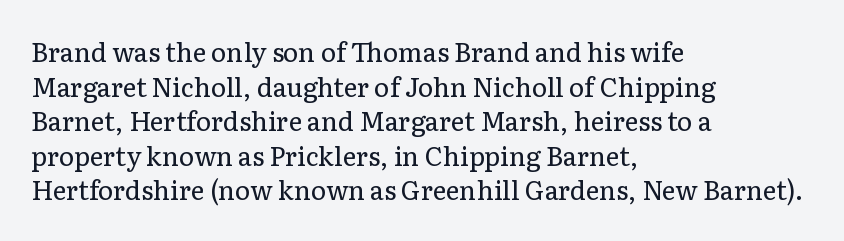
{"italic": "no", "bold": "no", "underline": "no", "align": "left", "line_spacing": "normal", "line_spacing_ratio": 1.33, "letter_spacing": "normal", "letter_spacing_em": 0.0, "glyph_px": 26}
